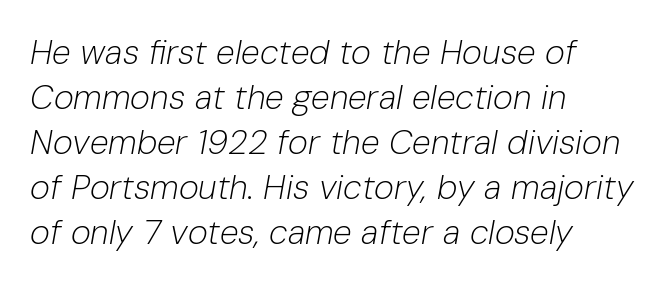
{"italic": "yes", "lean": "right", "slant_degrees": 10, "bold": "no", "weight": "light", "width": "normal", "stroke_contrast": "low", "x_height": "medium", "monospaced": "no", "underline": "no", "align": "left", "line_spacing": "normal", "line_spacing_ratio": 1.32, "letter_spacing": "normal", "letter_spacing_em": 0.0, "glyph_px": 34}
